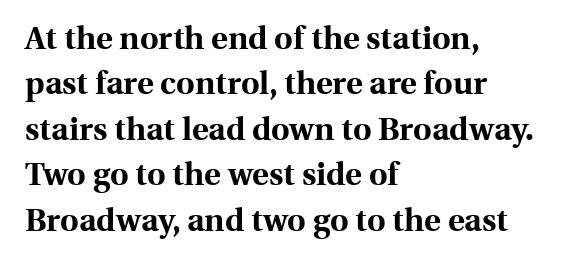
Nope, not italic — everything's standing straight. Varying glyph widths throughout — classic text-font behaviour. The strokes are fattened all the way to bold. The face used here is seriffed, in the tradition of book romans.
